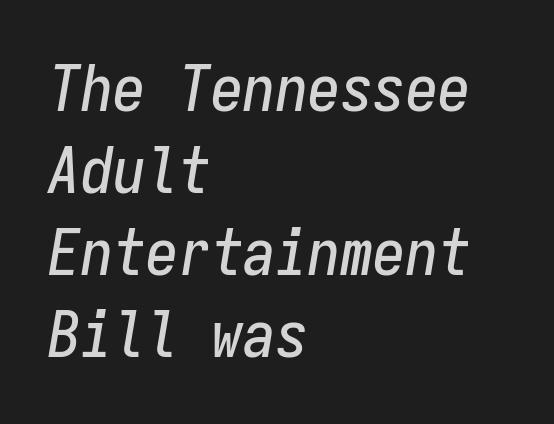
Baseline-to-baseline distance is the conventional proportion of letter height. The passage shown leans; its letterforms are oblique. Letters rest on an invisible, unmarked baseline. Every character here occupies the same horizontal width, giving the sample a typewriter-like rhythm.
